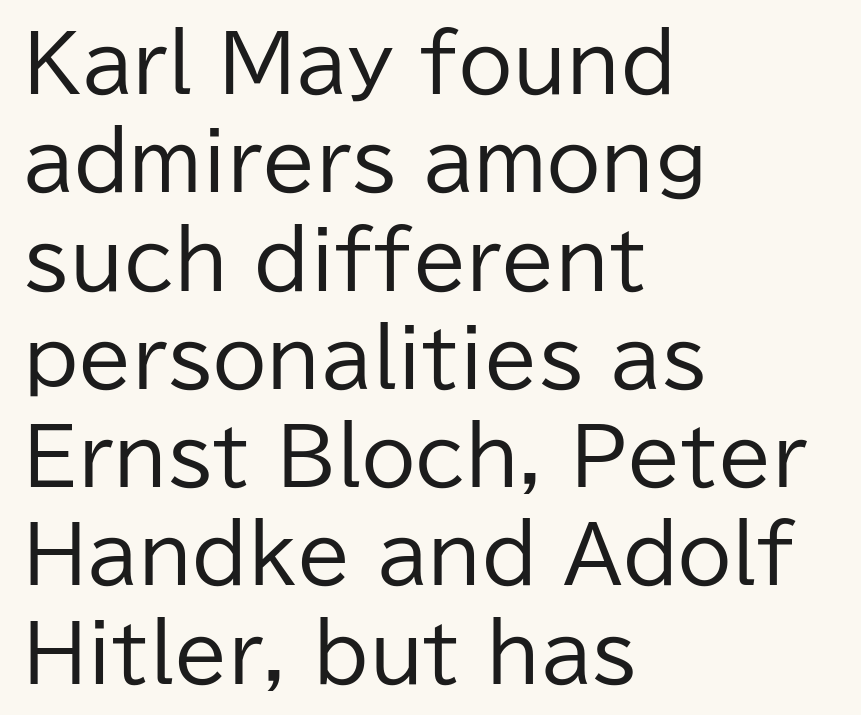
{"serif": "no", "italic": "no", "bold": "no", "weight": "regular", "width": "normal", "stroke_contrast": "low", "x_height": "medium", "monospaced": "no", "underline": "no", "align": "left", "line_spacing": "normal", "line_spacing_ratio": 1.26, "letter_spacing": "normal", "letter_spacing_em": 0.0, "glyph_px": 78}
